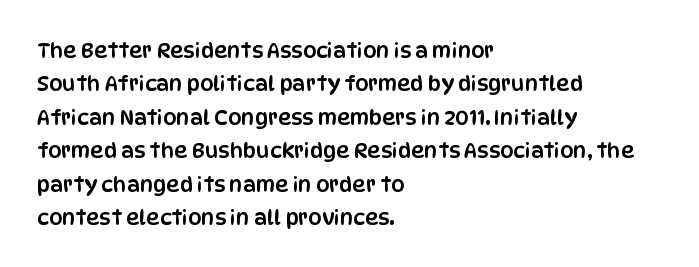
{"italic": "no", "underline": "no", "align": "left", "line_spacing": "normal", "line_spacing_ratio": 1.59, "letter_spacing": "normal", "letter_spacing_em": 0.0, "glyph_px": 21}
